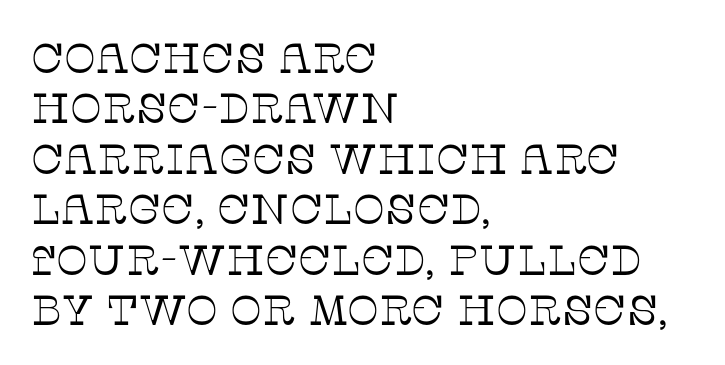
The letters carry serifs — small finishing strokes at the ends of their stems. Just letters on the line, the space beneath them empty. A roman cut, with each character standing at attention. Each word holds together tightly as a unit, with standard inter-letter gaps. Nothing heavy about these letters — not bold at all.
